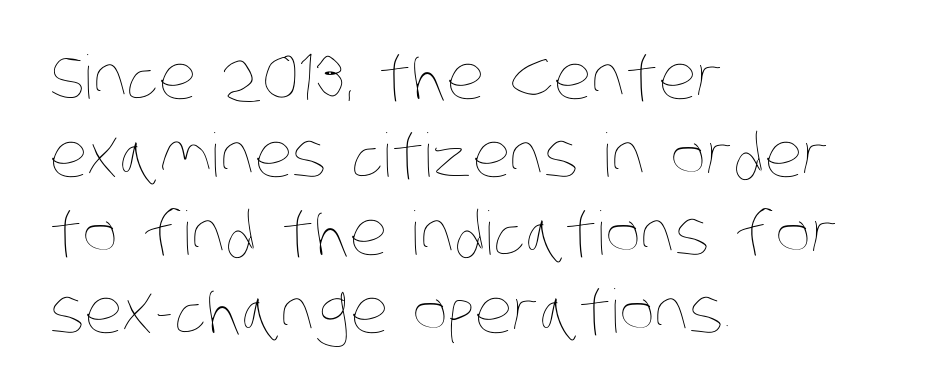
The image shows 60 px thin, condensed type; set left-aligned, normal line spacing (1.3x), normal letter spacing, not underlined; low stroke contrast and a large x-height.
